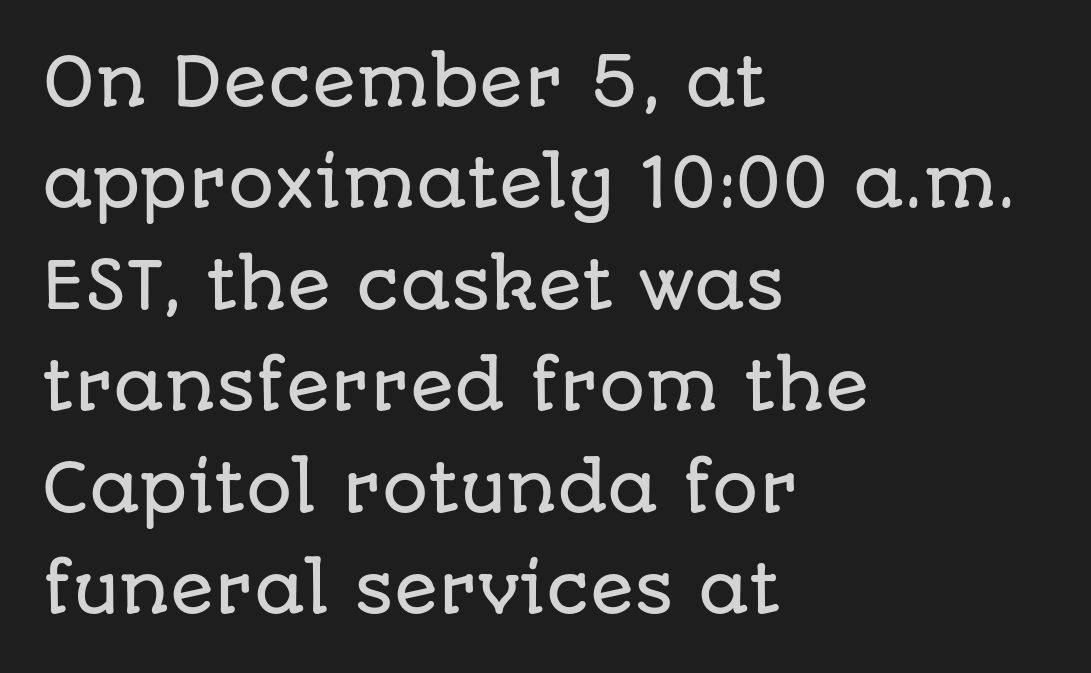
Do the characters align in a grid? No, the font is proportional. Typeset ragged right — the left edge is the straight one. The rows are spaced the way most documents space them. The letters carry no serifs — their stems end cleanly without finishing strokes. You could call the tracking neutral — neither tight nor loose. Descenders hang freely into open space.
